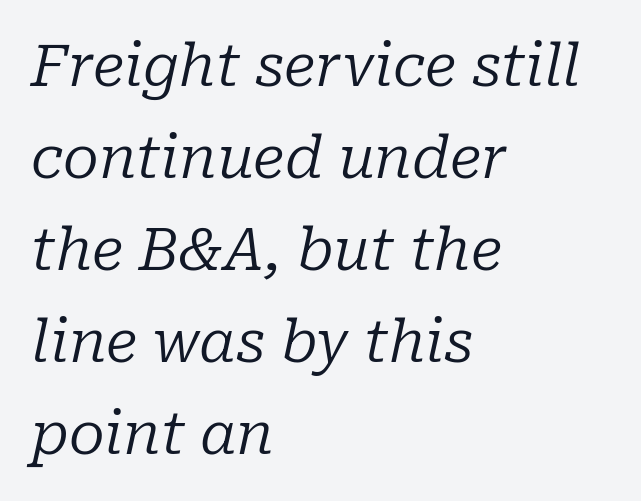
These glyphs show unthickened strokes, regular width or finer. Here the designer chose a conventional face with non-uniform glyph widths. Is the block centered? No — it sits flush against the left margin. The designer went with a serif here, giving each stem small feet. If you measured baseline to baseline, you'd find a middling distance. Words appear dense and cohesive because spacing is normal.
